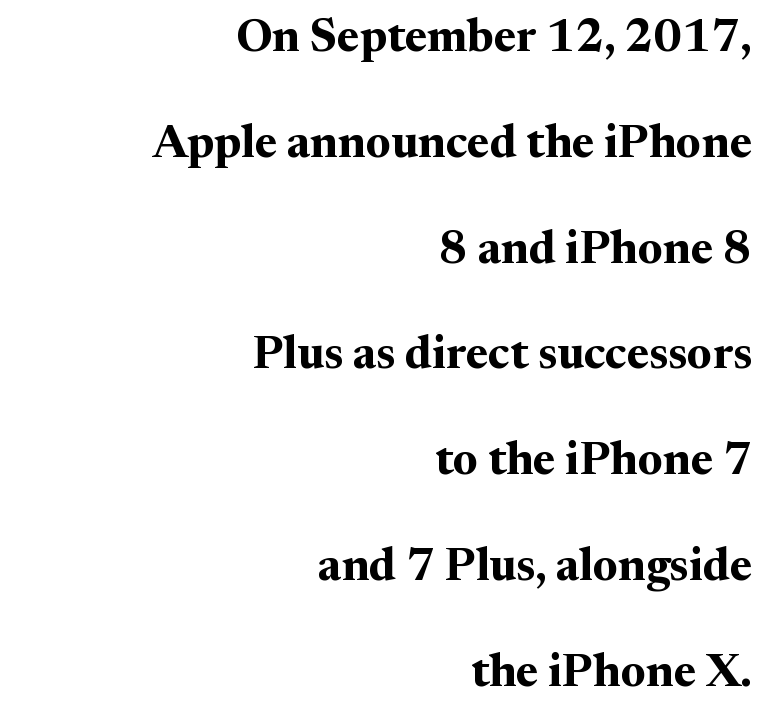
The image shows 46 px bold serif type, upright; set right-aligned, loose line spacing (2.3x), normal letter spacing, not underlined; medium stroke contrast and a medium x-height.
